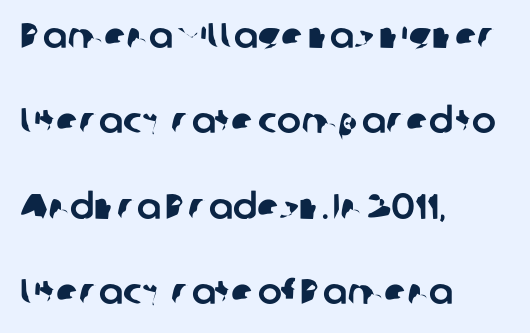
Check where the strokes stop: nothing finishes them off — pure sans. The face used here is rendered with its standard letterfit. This sample is left-justified, so line endings fall wherever the words run out. No word sits above an underline. The face used here is proportionally spaced, like ordinary book or web type.
